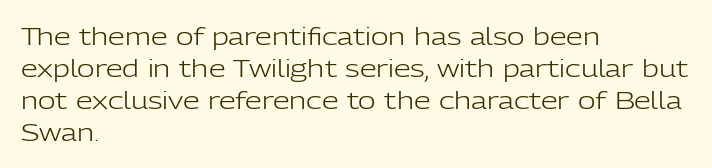
The image shows 24 px text type, upright; set left-aligned, normal line spacing (1.33x), normal letter spacing, not underlined.
